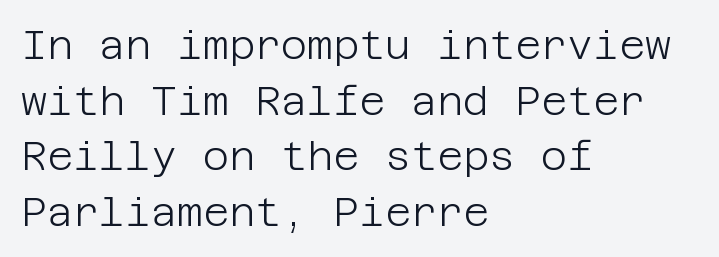
Q: Is the text bold? A: No.
Q: Is the text italic (slanted)? A: No, it is upright.
Q: Is the typeface a serif or a sans-serif typeface? A: Sans-serif.
Q: Is the text underlined? A: No.
Q: How is the paragraph aligned? A: Left-aligned.
Q: Is the spacing between letters normal or unusually wide? A: Normal.
Q: Is the spacing between lines tight, normal or loose? A: Normal.
Q: Width (condensed, normal, or wide)? A: Normal.
Q: Stroke contrast? A: Low.
Q: x-height? A: Large.
